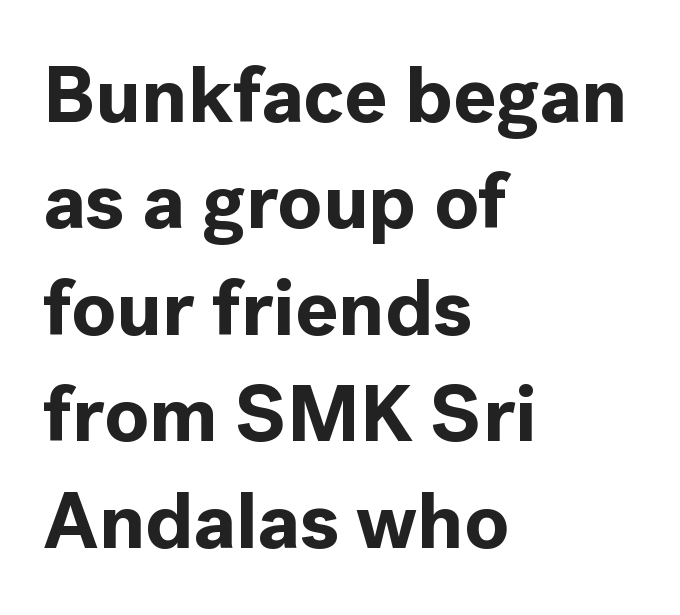
Horizontal bands of white between lines are of average thickness. Quick note: not italic, upright. Short and long lines alike share a common starting point at left. Look at the stroke-to-counter ratio: heavy, a bold.
